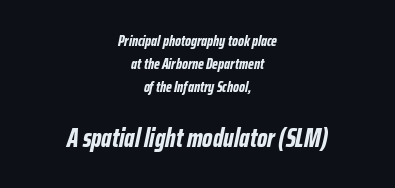
Q: Is the text bold? A: Yes.
Q: Is the text italic (slanted)? A: Yes, it leans right by about 12 degrees.
Q: Is the text underlined? A: No.
Q: How is the paragraph aligned? A: Centered.
Q: Is the spacing between letters normal or unusually wide? A: Normal.
Q: Is the spacing between lines tight, normal or loose? A: Normal.
Q: Which block of text is set in a larger size, the first (top) or the second (bottom)? A: The second (bottom) one.
